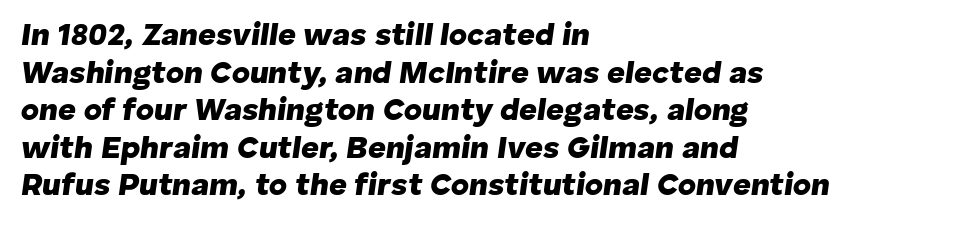
The image shows 31 px heavy type, italic (leaning right); set left-aligned, line spacing 1.21x, normal letter spacing, not underlined; low stroke contrast and a medium x-height.
